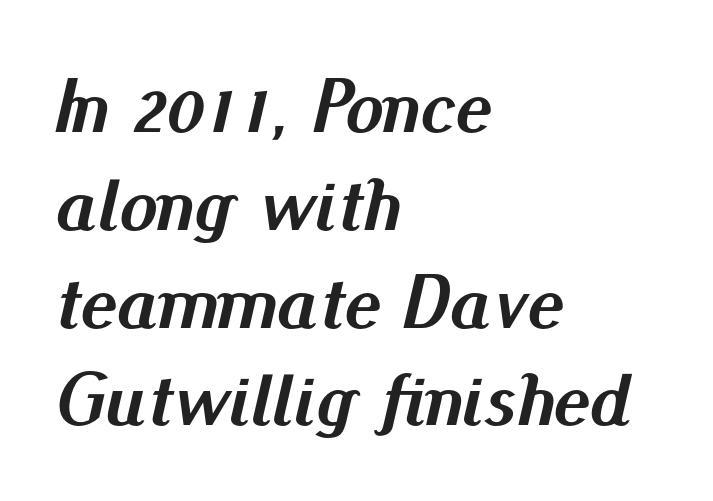
Short note: letters normally spaced. The line-height multiplier appears to be the usual default. You can tell it's italic because the verticals aren't actually vertical. A typesetter would call this proportional, since set widths differ per character. Anything drawn beneath the words? Only blank space. The characters look thick and weighty, a clear bold.
